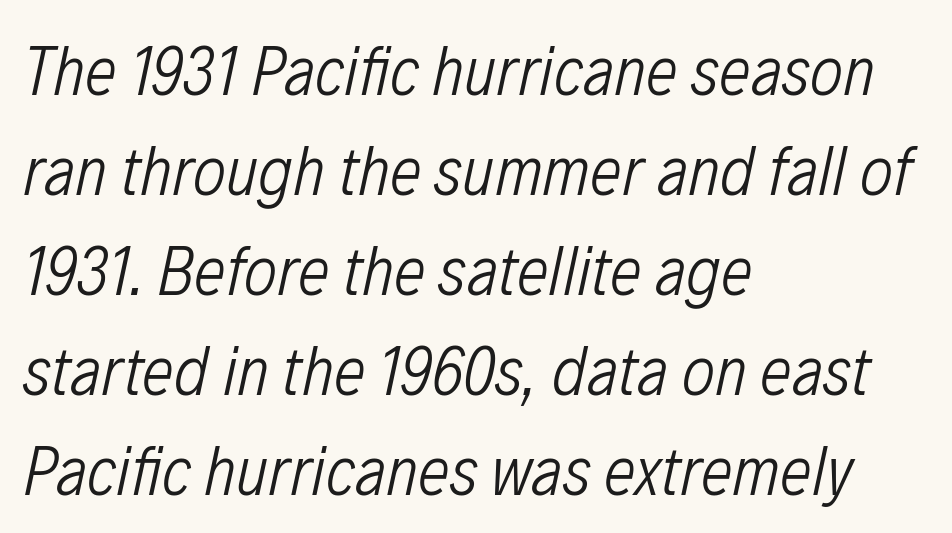
Q: Is the text bold? A: No.
Q: Is the text italic (slanted)? A: Yes, it leans right by about 12 degrees.
Q: Is the text underlined? A: No.
Q: How is the paragraph aligned? A: Left-aligned.
Q: Is the spacing between letters normal or unusually wide? A: Normal.
Q: Is the spacing between lines tight, normal or loose? A: Normal.
Q: Width (condensed, normal, or wide)? A: Condensed.
Q: Stroke contrast? A: Low.
Q: x-height? A: Medium.
Q: Monospaced? A: No.
